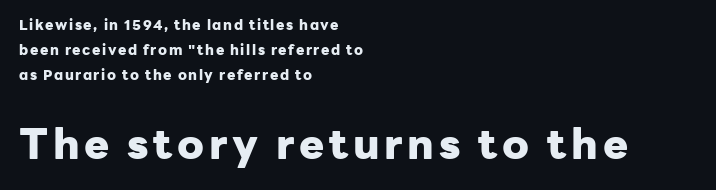
{"serif": "no", "italic": "no", "bold": "yes", "weight": "heavy", "width": "normal", "stroke_contrast": "low", "x_height": "medium", "monospaced": "no", "underline": "no", "align": "left", "line_spacing_ratio": 1.78, "larger_block": "second", "size_ratio": 3.0, "glyph_px": 42}
